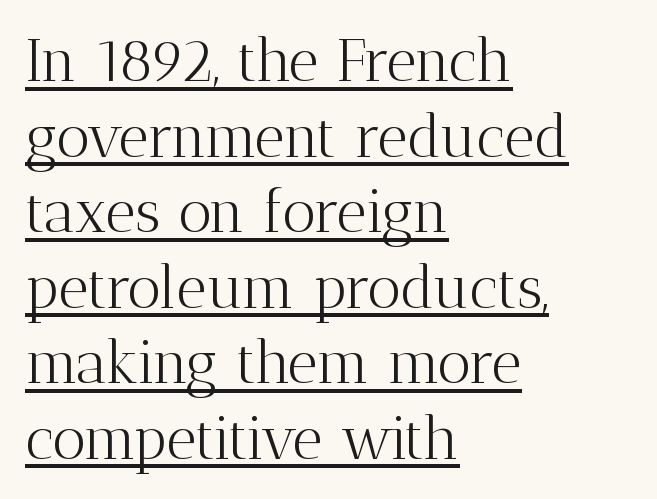
The image shows 59 px light serif type, upright; set left-aligned, normal line spacing (1.28x), normal letter spacing, underlined; medium stroke contrast and a medium x-height.
